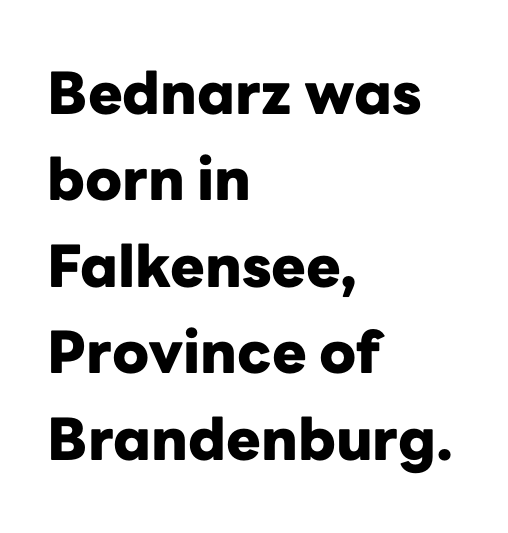
The image shows 58 px heavy sans-serif type, upright; set left-aligned, normal line spacing (1.49x), normal letter spacing, not underlined; low stroke contrast and a medium x-height.
